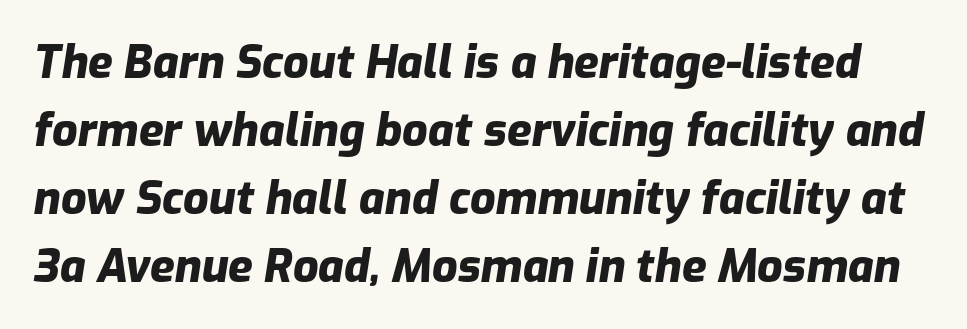
{"italic": "yes", "lean": "right", "slant_degrees": 9, "bold": "yes", "weight": "heavy", "width": "normal", "stroke_contrast": "low", "x_height": "medium", "monospaced": "no", "underline": "no", "line_spacing": "normal", "line_spacing_ratio": 1.51, "letter_spacing": "normal", "letter_spacing_em": 0.0, "glyph_px": 45}
